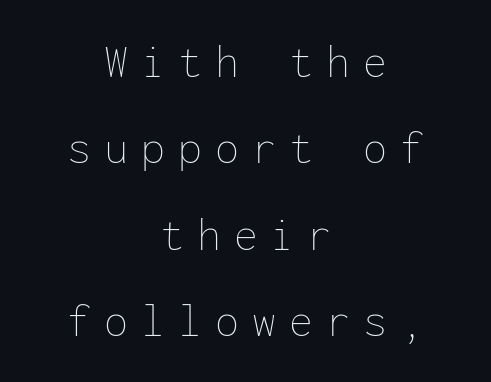
Q: Is the text bold? A: No.
Q: Is the text italic (slanted)? A: No, it is upright.
Q: Is the text underlined? A: No.
Q: How is the paragraph aligned? A: Centered.
Q: Is the spacing between letters normal or unusually wide? A: Unusually wide.
Q: Width (condensed, normal, or wide)? A: Normal.
Q: Stroke contrast? A: Low.
Q: x-height? A: Medium.
Q: Monospaced? A: Yes.
